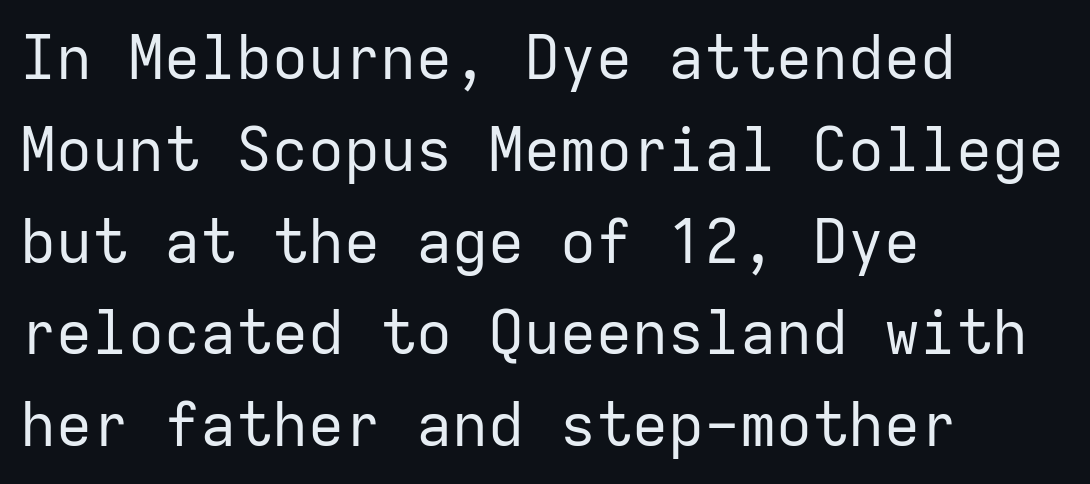
These lines are rendered in a fixed-pitch font. A typesetter would call this leading conventional body-copy spacing. The lines in this sample share a left origin and differ only in where they stop. Designer's note — italics off, roman on.
